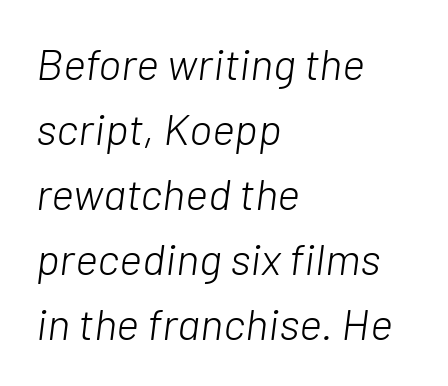
Bare-footed words on every line. Slant detected: the letters are inclined. Standard letterfit; no display-style spreading of the glyphs. These lines are rendered in a variable-pitch font. The letters look calm and open, with moderate or lighter stems.
